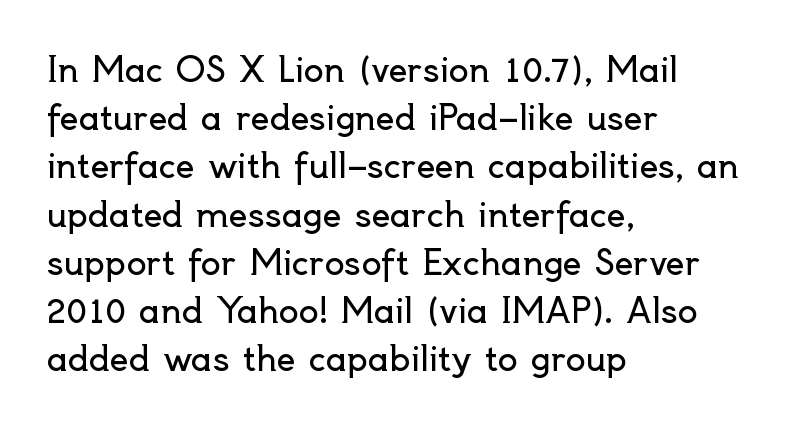
The image shows 33 px regular-weight sans-serif type, upright; set left-aligned, normal line spacing (1.46x), normal letter spacing, not underlined; a small x-height.
